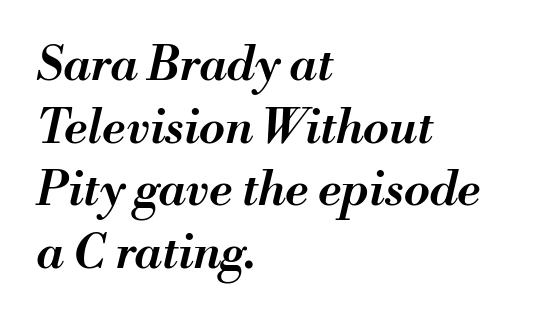
The setting favours the left margin, as ordinary paragraphs usually do. Proportional: the letters do not fall into vertical columns. Unmarked baselines from the first word to the last. Default kerning and tracking; the words read as compact shapes. Rows of type keep a routine distance in the vertical direction. Set as a demibold, roughly 600 on the weight scale.
